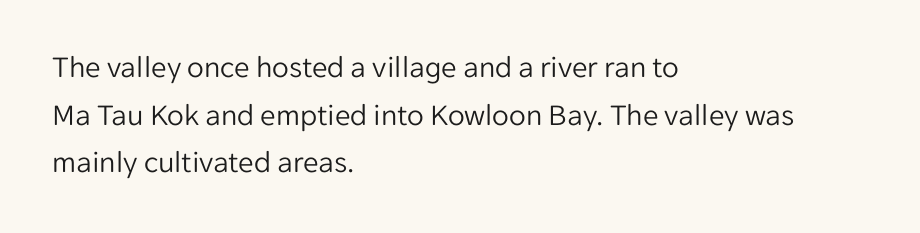
Has an underline been added? It has not. Is the type heavy? It reads as light-to-regular instead. Students, note that the glyphs here touch the page at normal intervals. The type sits square on the baseline with zero lean.
